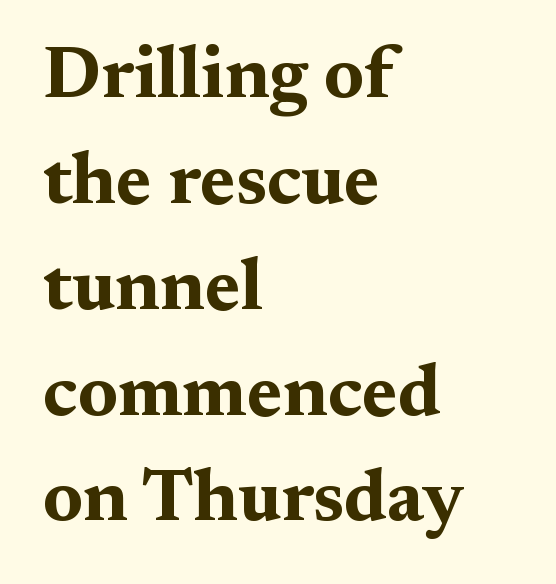
{"serif": "yes", "italic": "no", "bold": "yes", "weight": "bold", "width": "wide", "stroke_contrast": "medium", "x_height": "medium", "monospaced": "no", "underline": "no", "align": "left", "line_spacing": "normal", "line_spacing_ratio": 1.45, "letter_spacing": "normal", "letter_spacing_em": 0.0, "glyph_px": 73}
